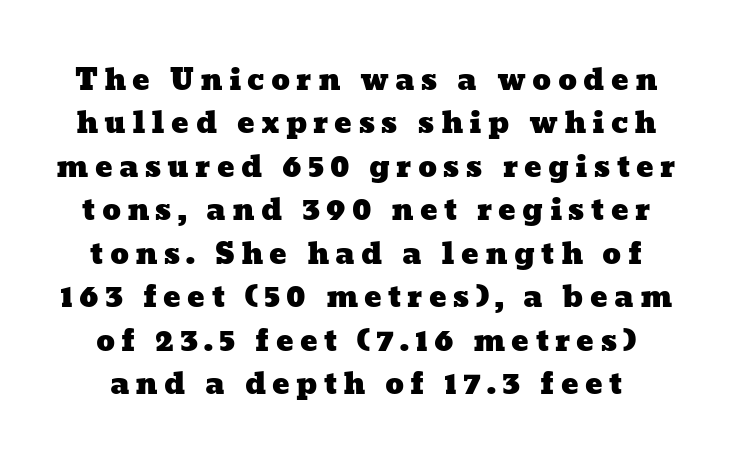
The image shows 29 px wide type; set normal line spacing (1.5x), unusually wide letter spacing (+0.21 em), not underlined; low stroke contrast and a medium x-height.
